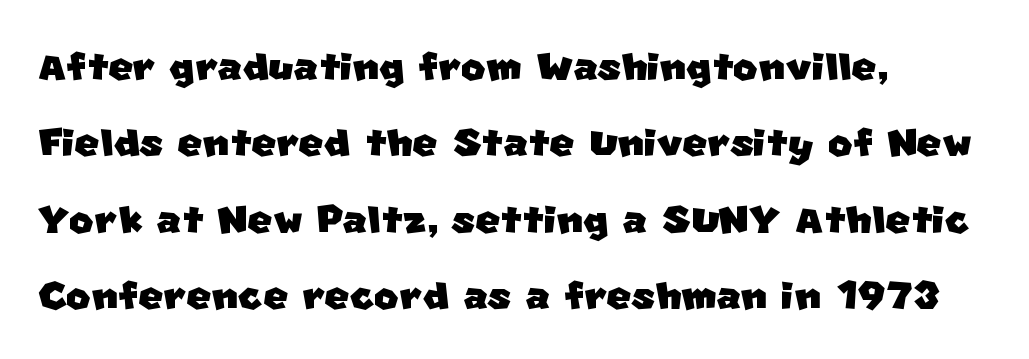
Q: Is the typeface a serif or a sans-serif typeface? A: Sans-serif.
Q: Is the text underlined? A: No.
Q: How is the paragraph aligned? A: Left-aligned.
Q: Is the spacing between letters normal or unusually wide? A: Normal.
Q: Is the spacing between lines tight, normal or loose? A: Normal.
Q: Width (condensed, normal, or wide)? A: Normal.
Q: Stroke contrast? A: Low.
Q: x-height? A: Large.
Q: Monospaced? A: No.
